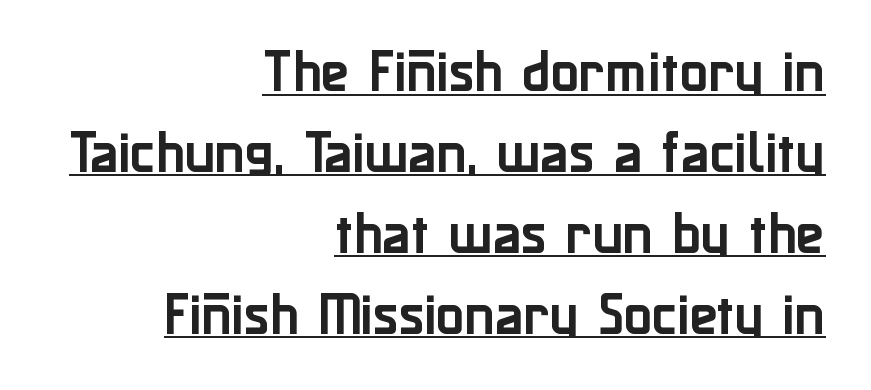
Q: Is the text italic (slanted)? A: No, it is upright.
Q: Is the typeface a serif or a sans-serif typeface? A: Sans-serif.
Q: Is the text underlined? A: Yes.
Q: How is the paragraph aligned? A: Right-aligned.
Q: Is the spacing between letters normal or unusually wide? A: Normal.
Q: Width (condensed, normal, or wide)? A: Normal.
Q: Stroke contrast? A: Low.
Q: x-height? A: Medium.
Q: Monospaced? A: No.
